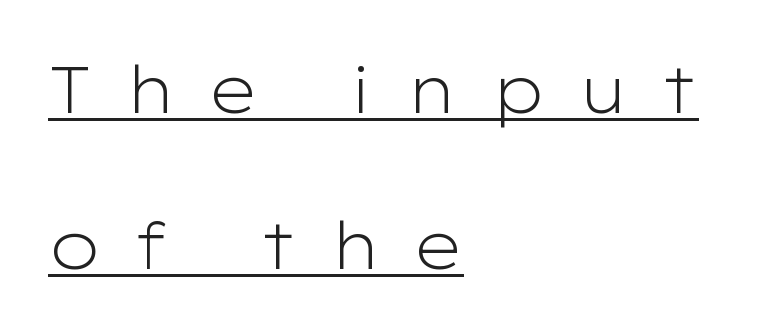
Q: Is the text bold? A: No.
Q: Is the text italic (slanted)? A: No, it is upright.
Q: Is the typeface a serif or a sans-serif typeface? A: Sans-serif.
Q: Is the text underlined? A: Yes.
Q: How is the paragraph aligned? A: Left-aligned.
Q: Is the spacing between letters normal or unusually wide? A: Unusually wide.
Q: Is the spacing between lines tight, normal or loose? A: Loose.
Q: Width (condensed, normal, or wide)? A: Wide.
Q: Stroke contrast? A: Low.
Q: x-height? A: Medium.
Q: Monospaced? A: No.
